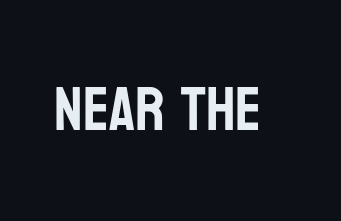
The image shows 62 px condensed sans-serif type, upright; set normal letter spacing, not underlined; low stroke contrast and a large x-height.
